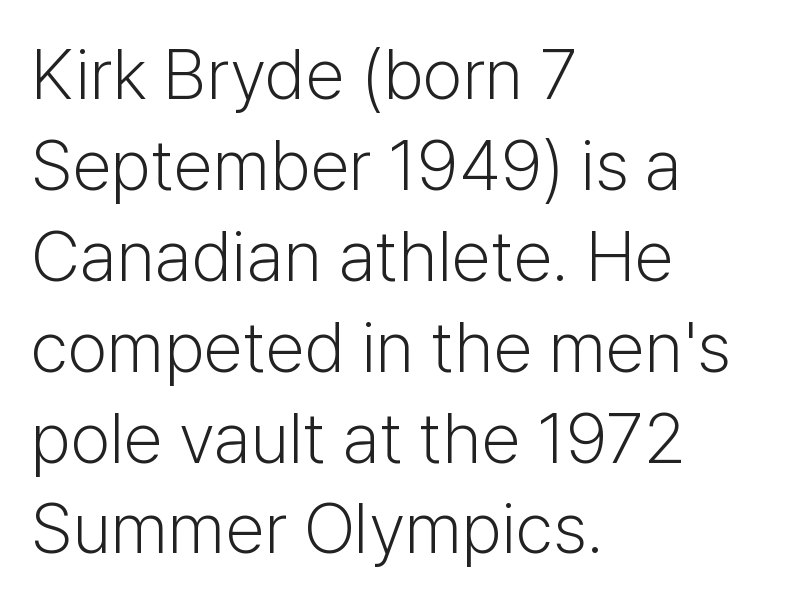
The passage shown is typed in a proportional face where columns would drift. The gaps between neighbouring characters are ordinary and unremarkable. Stroke mass is kept to a normal reading level or below. In terms of posture, this sample is upright.
